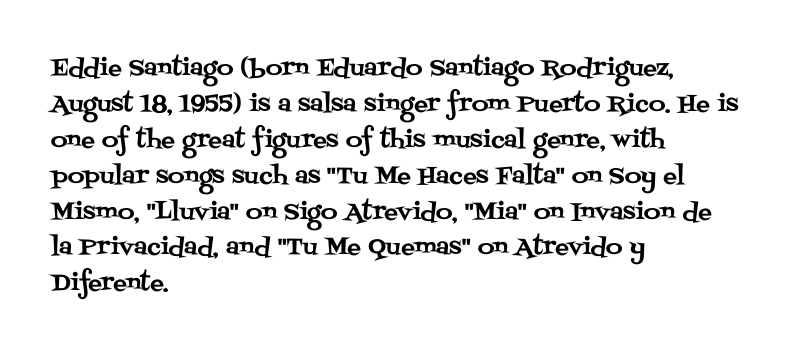
The passage shown has conventional tracking throughout. The axis of the letterforms is exactly vertical. In CSS terms this would be text-align: left. The area under the type is left untouched.
